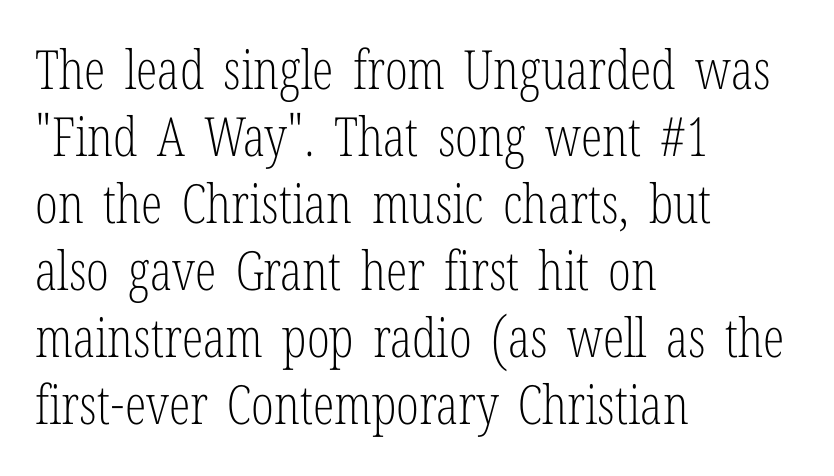
Each line starts at the same left margin while the right side varies. Caption: standard tracking, unaltered. Stems and bowls with no extra thickness — not bold. The face used here is proportionally spaced, like ordinary book or web type.
